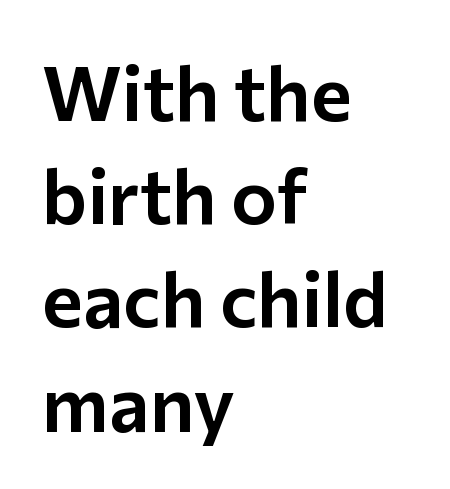
{"serif": "no", "italic": "no", "width": "normal", "stroke_contrast": "low", "x_height": "medium", "monospaced": "no", "underline": "no", "align": "left", "line_spacing": "normal", "line_spacing_ratio": 1.34, "letter_spacing": "normal", "letter_spacing_em": 0.0, "glyph_px": 77}
